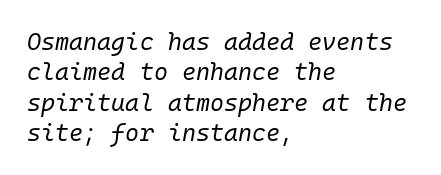
It's the slanting kind of type. Underline: absent. Is the stroke heavy? The answer is a plain regular-or-lighter. The lines are quadded left. This sample uses plain, unmodified letter spacing.
